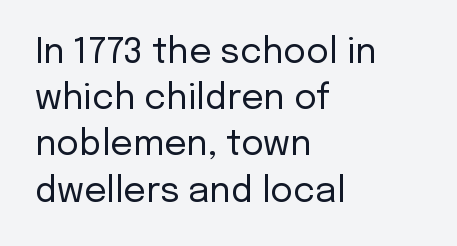
Proportional: the letters do not fall into vertical columns. The lines sit at an ordinary, default distance from one another. The paragraph has a hard left edge and a soft right edge. Letters rest on an invisible, unmarked baseline. The horizontal fit of the characters is conventional and even.
